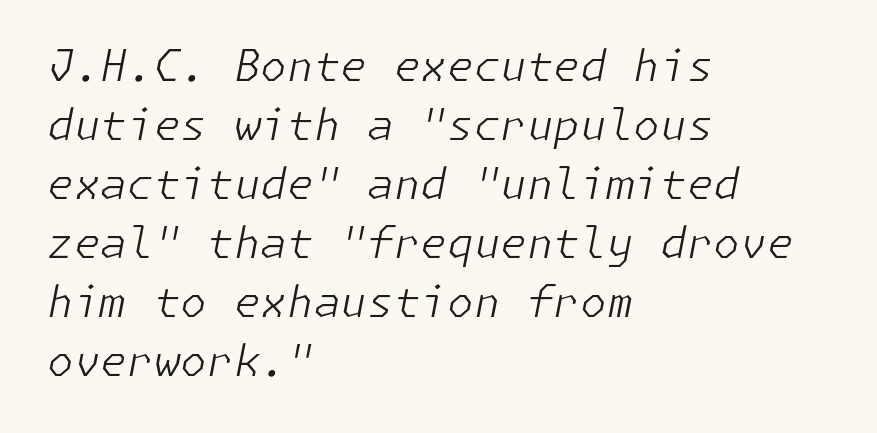
Q: Is the text bold? A: No.
Q: Is the text italic (slanted)? A: Yes, it leans right by about 11 degrees.
Q: Is the text underlined? A: No.
Q: How is the paragraph aligned? A: Left-aligned.
Q: Is the spacing between letters normal or unusually wide? A: Normal.
Q: Is the spacing between lines tight, normal or loose? A: Normal.
Q: Width (condensed, normal, or wide)? A: Normal.
Q: Stroke contrast? A: Low.
Q: x-height? A: Medium.
